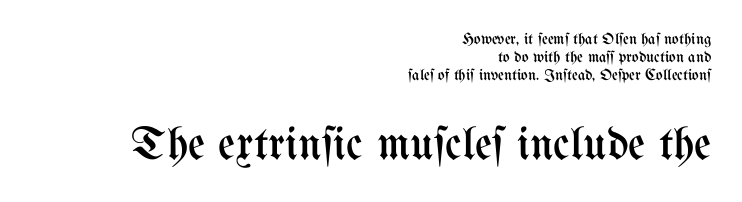
The image shows 47 px regular-weight, condensed type, upright; set right-aligned, tight line spacing (1.11x), normal letter spacing, not underlined; the second (bottom) block is 2.94x larger; medium stroke contrast and a medium x-height.
